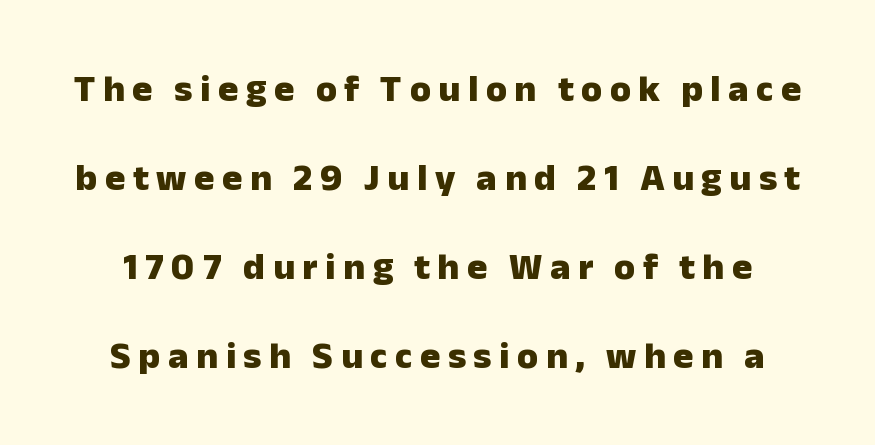
The line texture is sparse and dotted thanks to wide tracking. A typesetter would call this proportional, since set widths differ per character. Regarding leading, the lines here are spaced well apart. In terms of weight, the rendering is a true, heavy bold. The designer went with a sans here, leaving each stem footless. Anything drawn beneath the words? Only blank space.
